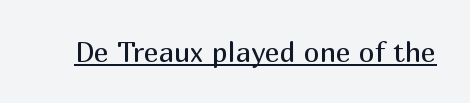
Q: Is the text bold? A: No.
Q: Is the text italic (slanted)? A: No, it is upright.
Q: Is the typeface a serif or a sans-serif typeface? A: Sans-serif.
Q: Is the text underlined? A: Yes.
Q: Is the spacing between letters normal or unusually wide? A: Normal.
Q: Width (condensed, normal, or wide)? A: Normal.
Q: Stroke contrast? A: Medium.
Q: x-height? A: Medium.
Q: Monospaced? A: No.
